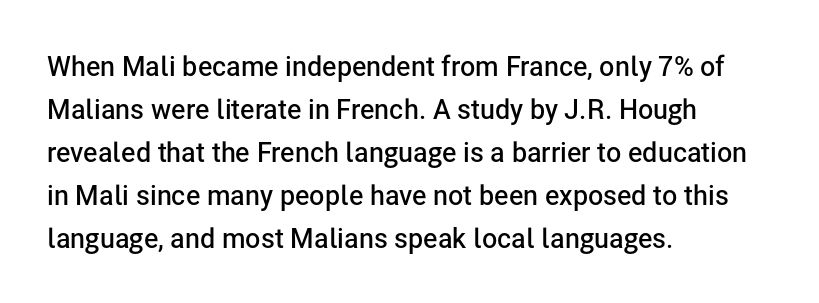
The image shows 27 px text type, upright; set left-aligned, normal line spacing (1.59x), normal letter spacing, not underlined.
